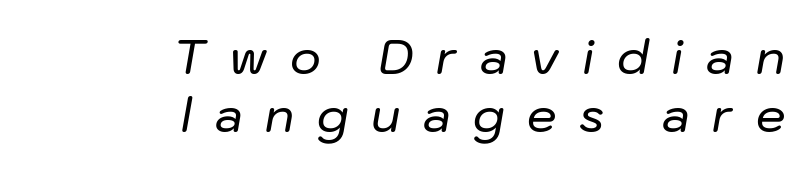
The image shows 47 px text type, italic (leaning right); set right-aligned, line spacing 1.23x, unusually wide letter spacing (+0.48 em), not underlined; low stroke contrast and a medium x-height.
